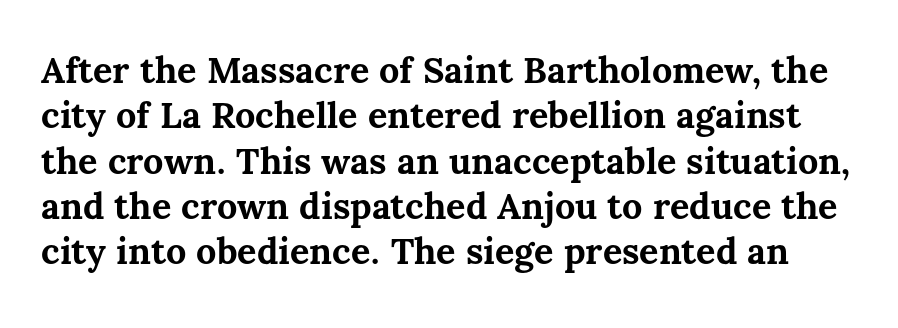
Q: Is the text bold? A: Yes.
Q: Is the text italic (slanted)? A: No, it is upright.
Q: Is the text underlined? A: No.
Q: Is the spacing between letters normal or unusually wide? A: Normal.
Q: Is the spacing between lines tight, normal or loose? A: Normal.
Q: Width (condensed, normal, or wide)? A: Normal.
Q: Stroke contrast? A: Medium.
Q: x-height? A: Medium.
Q: Monospaced? A: No.
